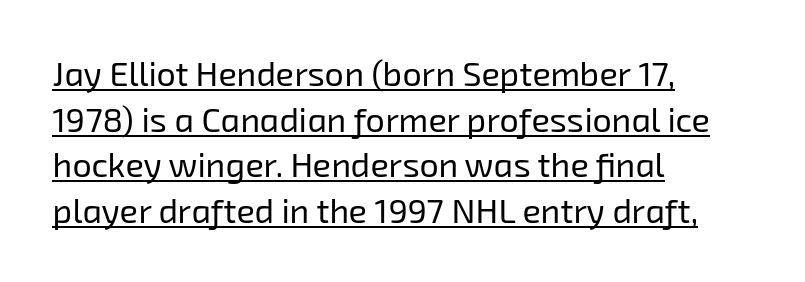
The rendering keeps characters at their native spacing. Honestly, the row spacing looks completely unremarkable. A quiet, ordinary-to-light weight characterises the typeface. Here the designer chose a conventional face with non-uniform glyph widths. Each line of the rendering has a horizontal stroke beneath the glyphs.
